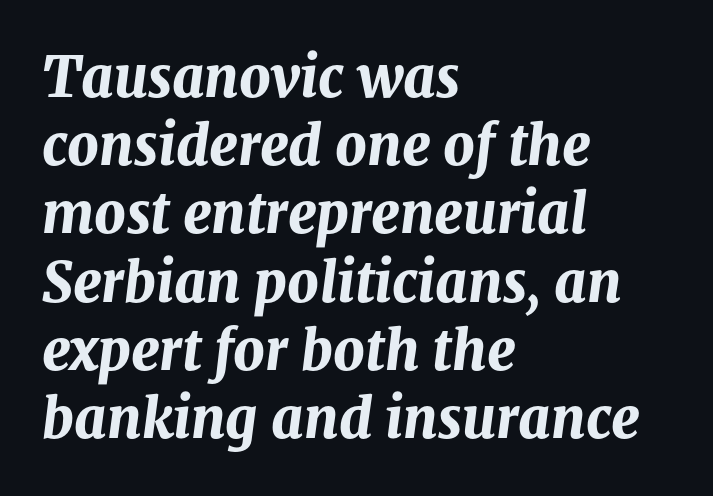
The image shows 55 px bold type, italic (leaning right); set left-aligned, line spacing 1.24x, normal letter spacing, not underlined; medium stroke contrast and a medium x-height.
